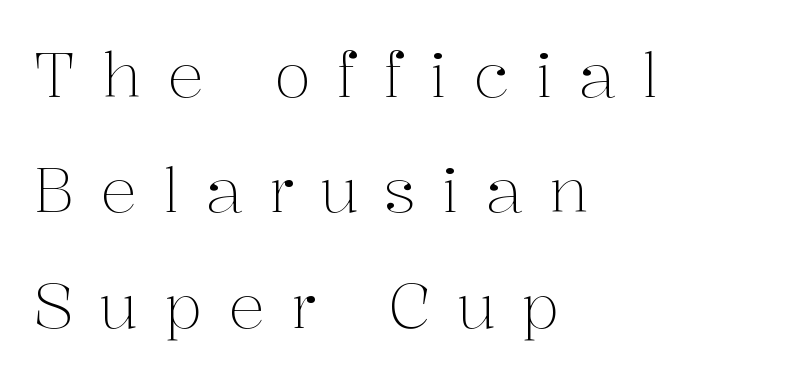
The ragged edge is on the right, which tells us the setting is flush left. What kind of face is this? One with serifs. Here the designer chose a conventional face with non-uniform glyph widths. Every stem runs plumb, perpendicular to the baseline. Each row of text sits above clean, open space. Loose tracking; the words dissolve into strings of separated letters.
